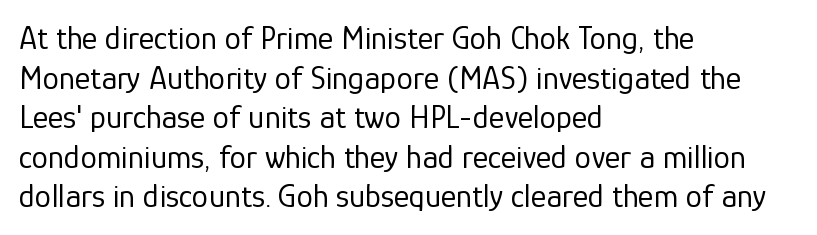
Q: Is the text bold? A: No.
Q: Is the text italic (slanted)? A: No, it is upright.
Q: Is the typeface a serif or a sans-serif typeface? A: Sans-serif.
Q: Is the text underlined? A: No.
Q: How is the paragraph aligned? A: Left-aligned.
Q: Is the spacing between letters normal or unusually wide? A: Normal.
Q: Width (condensed, normal, or wide)? A: Normal.
Q: Stroke contrast? A: Low.
Q: x-height? A: Medium.
Q: Monospaced? A: No.
